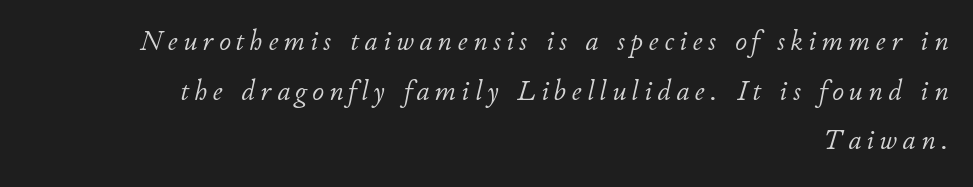
Do the characters align in a grid? No, the font is proportional. Is the type heavy? It reads as light-to-regular instead. Layout note: lines flush right. The rendering applies a slant to the glyphs. No word sits above an underline.
